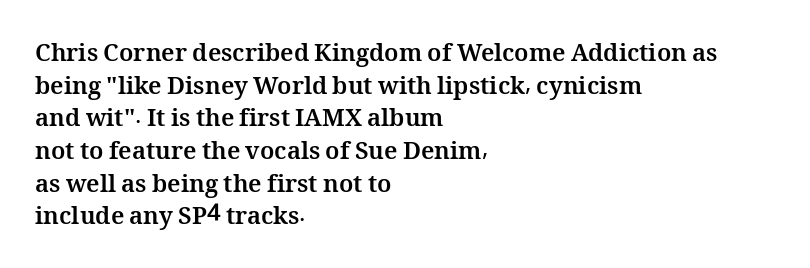
The rendering uses a moderate line-height, typical for paragraphs. The typography opts for an upright posture over an oblique one. Each word holds together tightly as a unit, with standard inter-letter gaps. Left-aligned paragraph, ragged on the right. The sample has been set heavy, in full bold. The string is rendered with underlining switched off.
